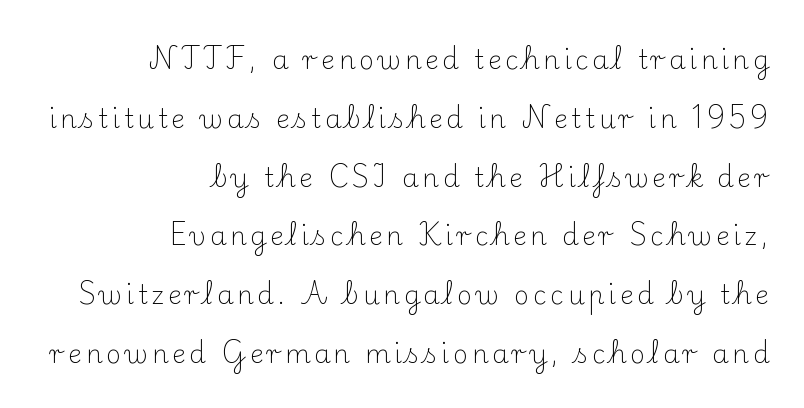
The image shows 26 px text type, upright; set right-aligned, loose line spacing (2.26x), not underlined.
